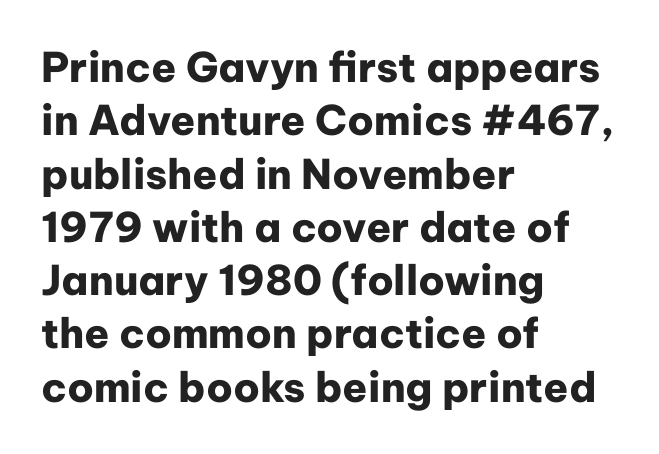
Every character sits straight up, as roman type does. Descenders hang freely into open space. The characters look thick and weighty, a clear bold. Each letter's strokes conclude bluntly, with no projecting serifs. Regular leading. Is this a fixed-width face? No — the glyphs have proportional, varying widths.
